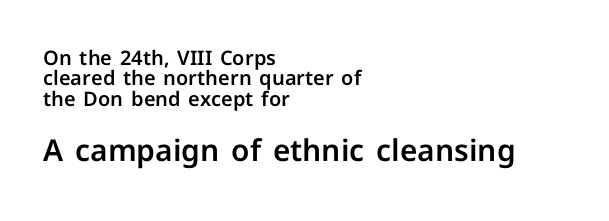
{"serif": "no", "italic": "no", "width": "normal", "stroke_contrast": "low", "x_height": "medium", "monospaced": "no", "underline": "no", "align": "left", "line_spacing": "tight", "line_spacing_ratio": 1.02, "letter_spacing": "normal", "letter_spacing_em": 0.0, "larger_block": "second", "size_ratio": 1.5, "glyph_px": 30}
